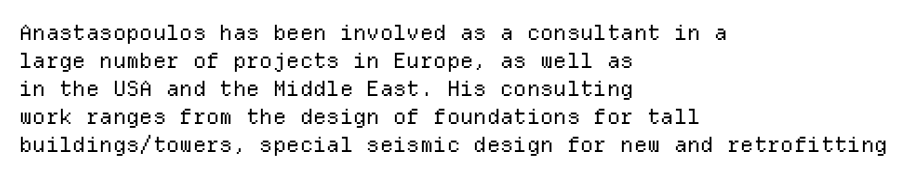
The paragraph has a hard left edge and a soft right edge. Rows of type keep a routine distance in the vertical direction. The letters sit at their default tracking, neither squeezed nor spread. Posture: vertical.
